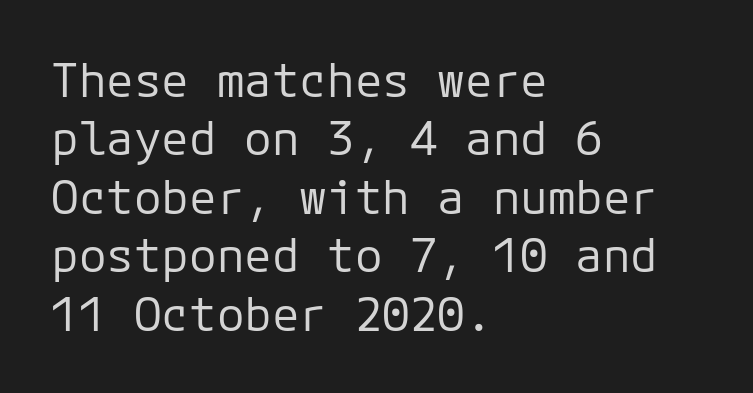
Q: Is the text bold? A: No.
Q: Is the text italic (slanted)? A: No, it is upright.
Q: Is the typeface a serif or a sans-serif typeface? A: Sans-serif.
Q: Is the text underlined? A: No.
Q: How is the paragraph aligned? A: Left-aligned.
Q: Is the spacing between letters normal or unusually wide? A: Normal.
Q: Is the spacing between lines tight, normal or loose? A: Normal.
Q: Width (condensed, normal, or wide)? A: Normal.
Q: Stroke contrast? A: Low.
Q: x-height? A: Medium.
